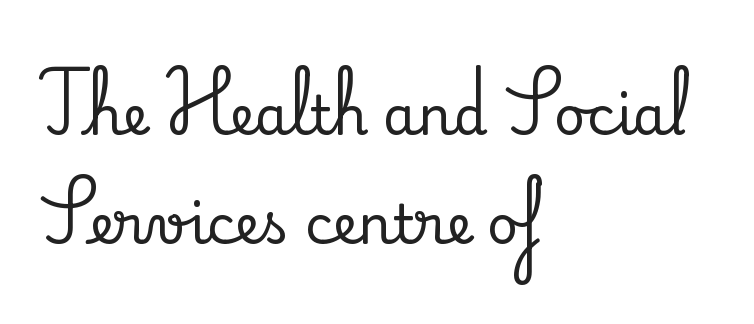
Reading down the column, the eye jumps a long way to each next line. Is the letter spacing exaggerated? No — it looks like the ordinary default. Style check: upright. This sample has the flowing, uneven cadence of proportional lettering.
